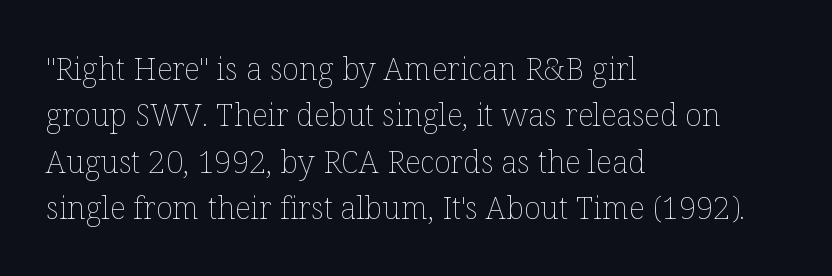
The passage shown is typed in a proportional face where columns would drift. No heavy texture on the line: the type isn't bold. Short note: letters normally spaced. The setting favours the left margin, as ordinary paragraphs usually do. Italic: no, the glyphs are upright roman.
